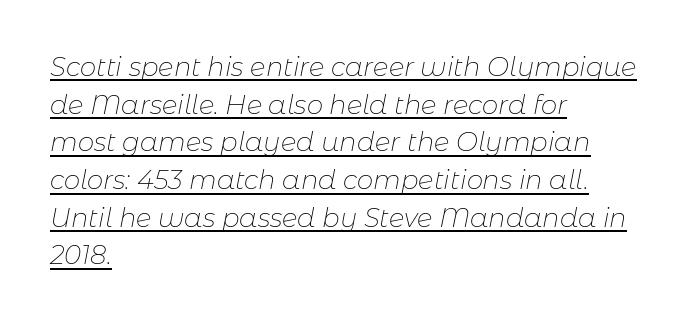
The image shows 26 px text type, italic (leaning right); set left-aligned, normal line spacing (1.45x), normal letter spacing, underlined.
